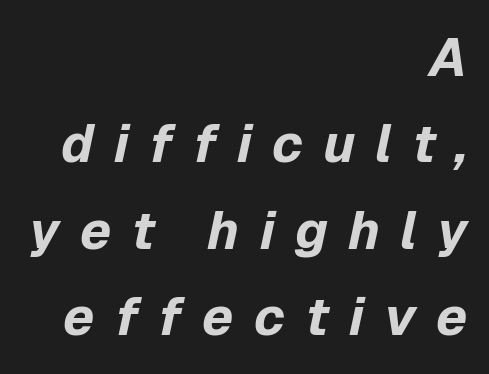
Q: Is the text bold? A: Yes.
Q: Is the text italic (slanted)? A: Yes, it leans right by about 12 degrees.
Q: Is the text underlined? A: No.
Q: How is the paragraph aligned? A: Right-aligned.
Q: Is the spacing between letters normal or unusually wide? A: Unusually wide.
Q: Is the spacing between lines tight, normal or loose? A: Normal.
Q: Width (condensed, normal, or wide)? A: Normal.
Q: Stroke contrast? A: Low.
Q: x-height? A: Medium.
Q: Monospaced? A: No.
